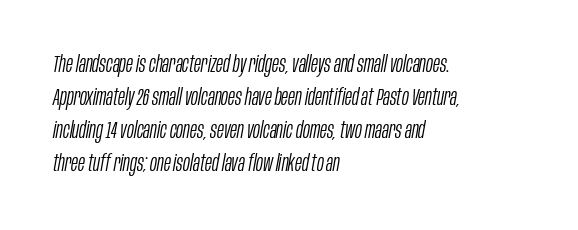
Q: Is the text bold? A: No.
Q: Is the text italic (slanted)? A: Yes, it leans right by about 10 degrees.
Q: Is the text underlined? A: No.
Q: How is the paragraph aligned? A: Left-aligned.
Q: Is the spacing between letters normal or unusually wide? A: Normal.
Q: Is the spacing between lines tight, normal or loose? A: Normal.
